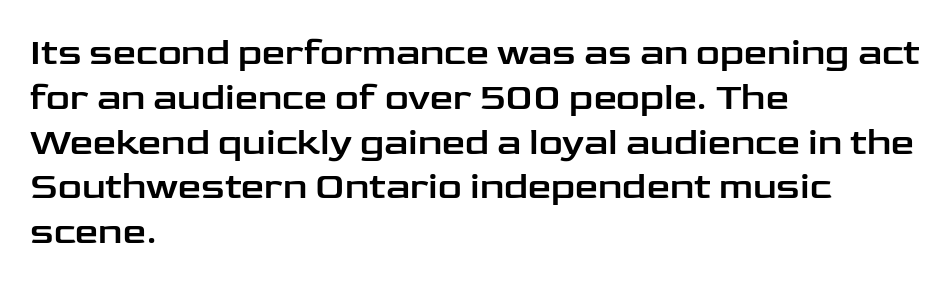
Q: Is the text italic (slanted)? A: No, it is upright.
Q: Is the typeface a serif or a sans-serif typeface? A: Sans-serif.
Q: Is the text underlined? A: No.
Q: How is the paragraph aligned? A: Left-aligned.
Q: Is the spacing between letters normal or unusually wide? A: Normal.
Q: Width (condensed, normal, or wide)? A: Wide.
Q: Stroke contrast? A: Low.
Q: x-height? A: Medium.
Q: Monospaced? A: No.
